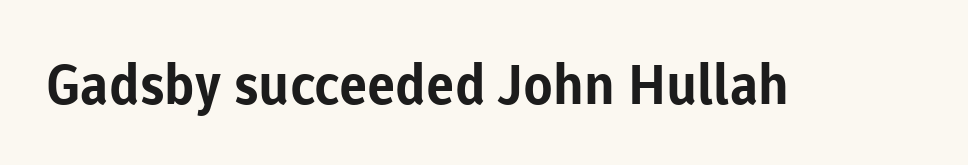
Unlike italic type, these characters show no tilt at all. Nothing unusual about the tracking: characters are spaced as the font intends. The type family on display is of the sans-serif kind. Looks like regular typesetting: each glyph gets only the width it needs.
